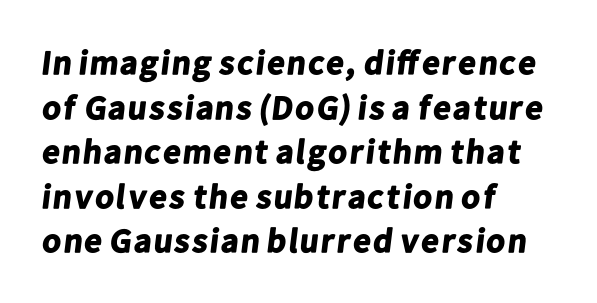
You'd pick this weight for a headline — it's a proper bold. This sample keeps an unexceptional amount of space between lines. The type is set solid horizontally, with unmodified tracking. The rag falls on the right side of this text block. You could not count columns in this text — the font is proportionally spaced.
